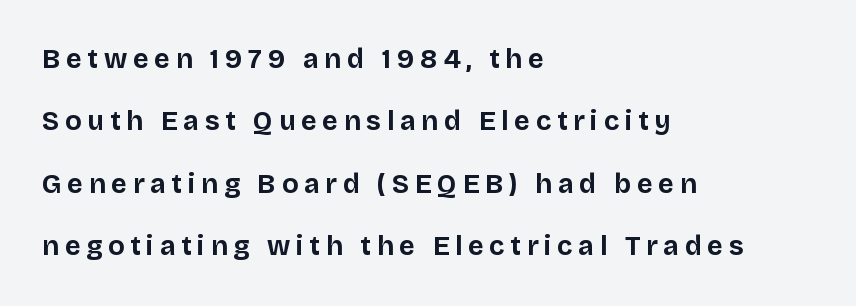
Q: Is the text bold? A: Yes.
Q: Is the text italic (slanted)? A: No, it is upright.
Q: Is the text underlined? A: No.
Q: How is the paragraph aligned? A: Left-aligned.
Q: Is the spacing between letters normal or unusually wide? A: Unusually wide.
Q: Is the spacing between lines tight, normal or loose? A: Loose.
